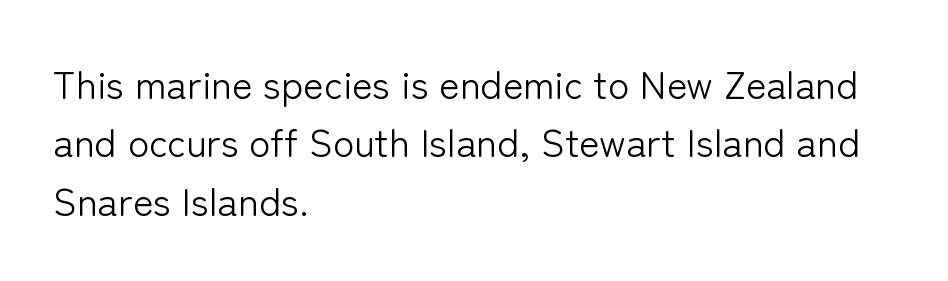
Q: Is the text bold? A: No.
Q: Is the text italic (slanted)? A: No, it is upright.
Q: Is the typeface a serif or a sans-serif typeface? A: Sans-serif.
Q: Is the text underlined? A: No.
Q: How is the paragraph aligned? A: Left-aligned.
Q: Is the spacing between letters normal or unusually wide? A: Normal.
Q: Is the spacing between lines tight, normal or loose? A: Normal.
Q: Width (condensed, normal, or wide)? A: Normal.
Q: Stroke contrast? A: Low.
Q: x-height? A: Medium.
Q: Monospaced? A: No.
